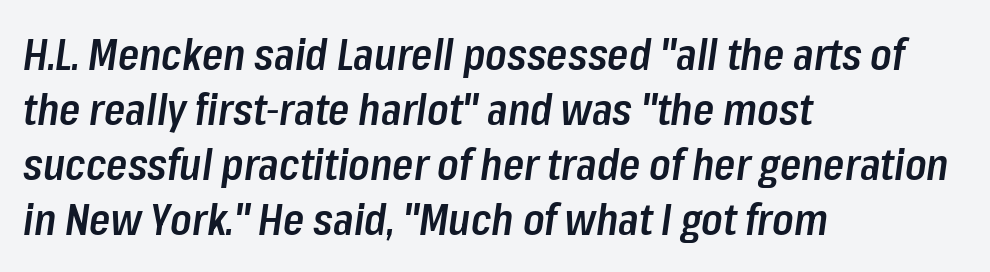
Q: Is the text bold? A: Semi-bold.
Q: Is the text italic (slanted)? A: Yes, it leans right by about 8 degrees.
Q: Is the text underlined? A: No.
Q: How is the paragraph aligned? A: Left-aligned.
Q: Is the spacing between letters normal or unusually wide? A: Normal.
Q: Is the spacing between lines tight, normal or loose? A: Normal.
Q: Width (condensed, normal, or wide)? A: Condensed.
Q: Stroke contrast? A: Low.
Q: x-height? A: Medium.
Q: Monospaced? A: No.
